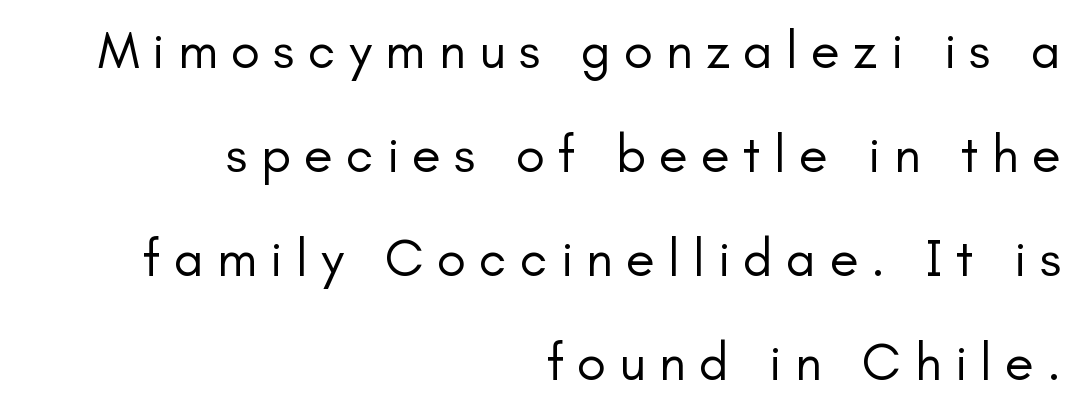
{"serif": "no", "italic": "no", "bold": "no", "weight": "regular", "width": "normal", "stroke_contrast": "low", "x_height": "small", "monospaced": "no", "underline": "no", "align": "right", "line_spacing": "loose", "line_spacing_ratio": 1.96, "letter_spacing": "wide", "letter_spacing_em": 0.25, "glyph_px": 53}
